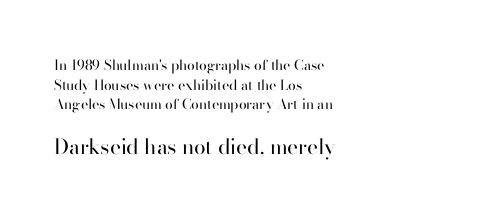
Q: Is the text bold? A: No.
Q: Is the text italic (slanted)? A: No, it is upright.
Q: Is the text underlined? A: No.
Q: How is the paragraph aligned? A: Left-aligned.
Q: Is the spacing between letters normal or unusually wide? A: Normal.
Q: Is the spacing between lines tight, normal or loose? A: Normal.
Q: Which block of text is set in a larger size, the first (top) or the second (bottom)? A: The second (bottom) one.
